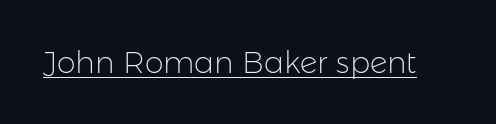
{"serif": "no", "italic": "no", "bold": "no", "weight": "light", "width": "normal", "stroke_contrast": "low", "x_height": "medium", "monospaced": "no", "underline": "yes", "letter_spacing": "normal", "letter_spacing_em": 0.0, "glyph_px": 30}
